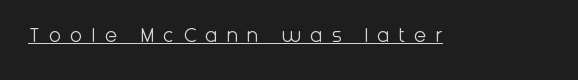
Q: Is the text bold? A: No.
Q: Is the text italic (slanted)? A: No, it is upright.
Q: Is the text underlined? A: Yes.
Q: Is the spacing between letters normal or unusually wide? A: Unusually wide.
